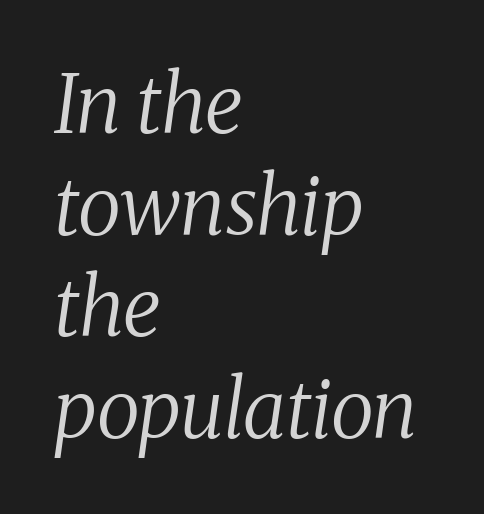
Q: Is the text bold? A: No.
Q: Is the text italic (slanted)? A: Yes, it leans right by about 8 degrees.
Q: Is the typeface a serif or a sans-serif typeface? A: Serif.
Q: Is the text underlined? A: No.
Q: How is the paragraph aligned? A: Left-aligned.
Q: Is the spacing between letters normal or unusually wide? A: Normal.
Q: Is the spacing between lines tight, normal or loose? A: Normal.
Q: Width (condensed, normal, or wide)? A: Normal.
Q: Stroke contrast? A: Medium.
Q: x-height? A: Medium.
Q: Monospaced? A: No.
